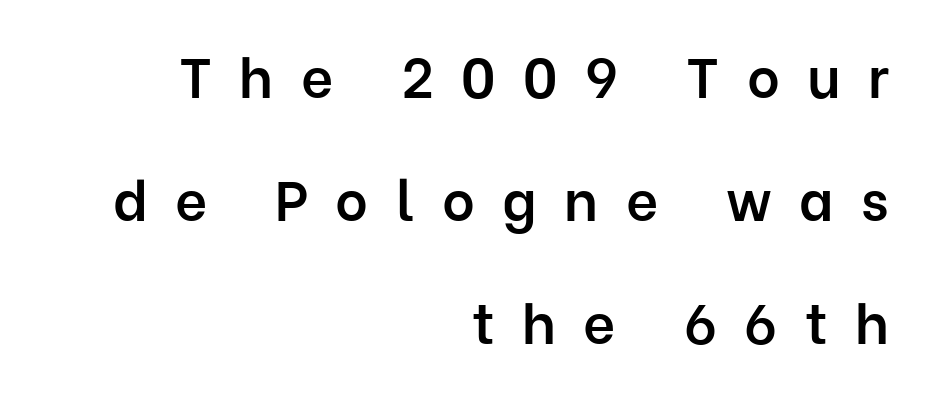
Q: Is the text bold? A: Semi-bold.
Q: Is the text italic (slanted)? A: No, it is upright.
Q: Is the typeface a serif or a sans-serif typeface? A: Sans-serif.
Q: Is the text underlined? A: No.
Q: How is the paragraph aligned? A: Right-aligned.
Q: Is the spacing between letters normal or unusually wide? A: Unusually wide.
Q: Is the spacing between lines tight, normal or loose? A: Loose.
Q: Width (condensed, normal, or wide)? A: Normal.
Q: Stroke contrast? A: Low.
Q: x-height? A: Medium.
Q: Monospaced? A: No.
